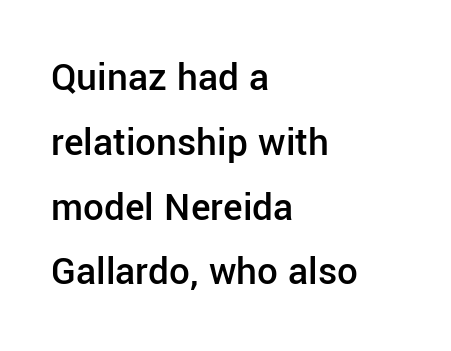
Observe the ordinary spacing: letters are neighbours, not strangers. The passage shown is semibold, sitting just below true bold. A classic flush-left, rag-right setting is used for this passage. This rendering employs a face without finishing strokes, i.e., a sans-serif. Upright lettering throughout.
